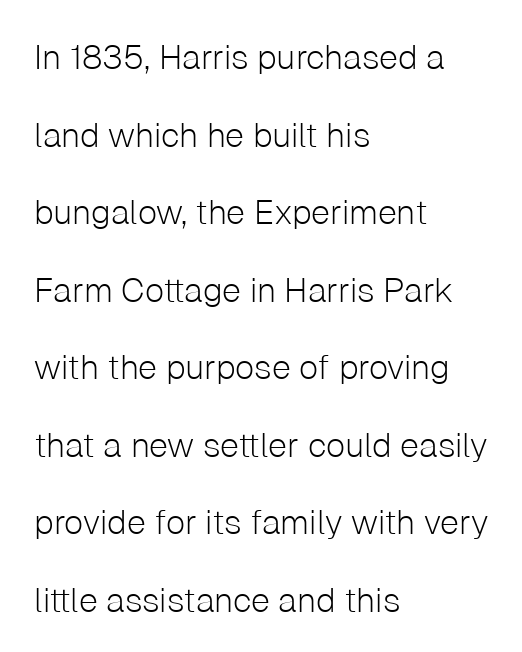
{"serif": "no", "italic": "no", "bold": "no", "weight": "light", "width": "normal", "stroke_contrast": "low", "x_height": "medium", "monospaced": "no", "underline": "no", "align": "left", "line_spacing": "loose", "line_spacing_ratio": 2.28, "letter_spacing": "normal", "letter_spacing_em": 0.0, "glyph_px": 34}
